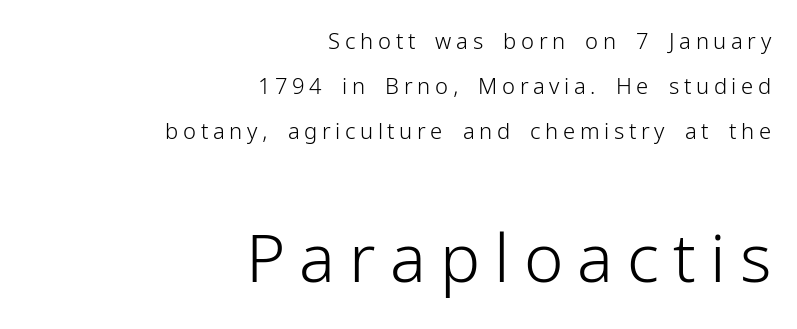
{"serif": "no", "italic": "no", "bold": "no", "weight": "light", "width": "normal", "stroke_contrast": "low", "x_height": "medium", "monospaced": "no", "underline": "no", "align": "right", "line_spacing": "loose", "line_spacing_ratio": 2.04, "letter_spacing": "wide", "letter_spacing_em": 0.21, "larger_block": "second", "size_ratio": 3.05, "glyph_px": 67}
